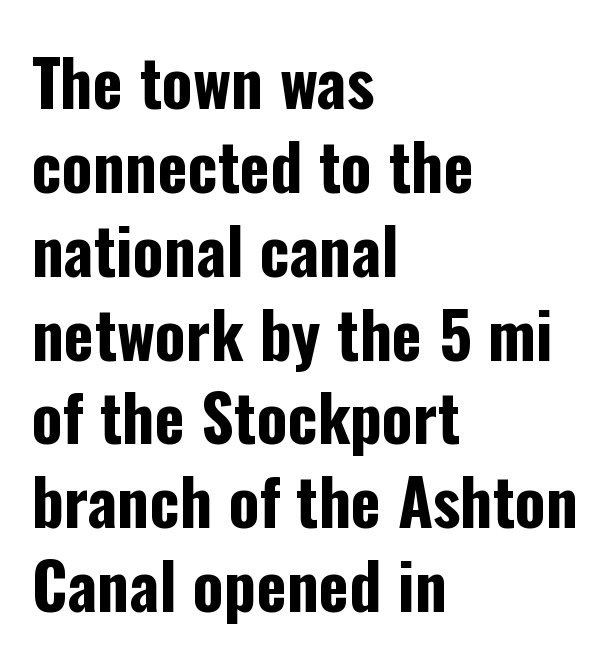
Q: Is the text bold? A: Yes.
Q: Is the text italic (slanted)? A: No, it is upright.
Q: Is the typeface a serif or a sans-serif typeface? A: Sans-serif.
Q: Is the text underlined? A: No.
Q: How is the paragraph aligned? A: Left-aligned.
Q: Is the spacing between letters normal or unusually wide? A: Normal.
Q: Is the spacing between lines tight, normal or loose? A: Normal.
Q: Width (condensed, normal, or wide)? A: Condensed.
Q: Stroke contrast? A: Low.
Q: x-height? A: Medium.
Q: Monospaced? A: No.
